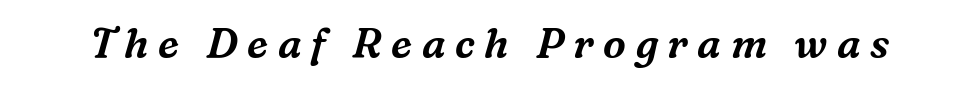
Q: Is the text italic (slanted)? A: Yes, it leans right by about 16 degrees.
Q: Is the typeface a serif or a sans-serif typeface? A: Serif.
Q: Is the text underlined? A: No.
Q: Is the spacing between letters normal or unusually wide? A: Unusually wide.
Q: Width (condensed, normal, or wide)? A: Normal.
Q: Stroke contrast? A: Medium.
Q: x-height? A: Medium.
Q: Monospaced? A: No.
